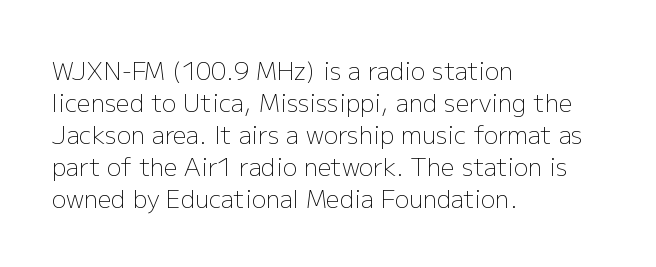
A bare baseline throughout the passage. Does the lettering tilt? It doesn't — this is upright. Leftover space on each line is placed entirely after the last word. Regarding leading, the lines here are spaced in the standard way. Inter-character spacing is left at the font's built-in metrics. Compared with a typical body face, this is equally light or lighter still.
